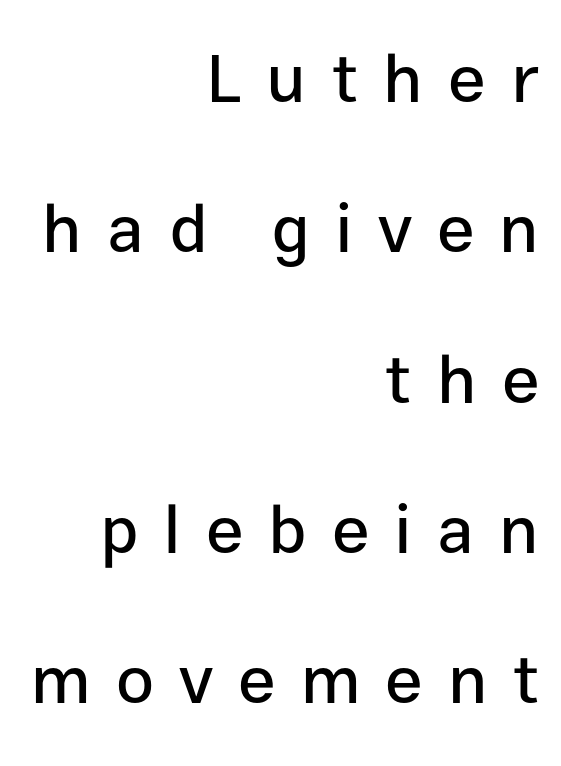
The image shows 68 px sans-serif type, upright; set right-aligned, loose line spacing (2.21x), unusually wide letter spacing (+0.37 em), not underlined; low stroke contrast and a medium x-height.
